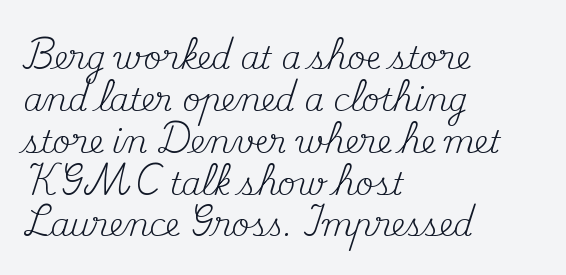
{"serif": "yes", "bold": "no", "weight": "regular", "width": "normal", "stroke_contrast": "medium", "x_height": "small", "monospaced": "no", "underline": "no", "align": "left", "line_spacing": "normal", "line_spacing_ratio": 1.35, "letter_spacing": "normal", "letter_spacing_em": 0.0, "glyph_px": 31}
